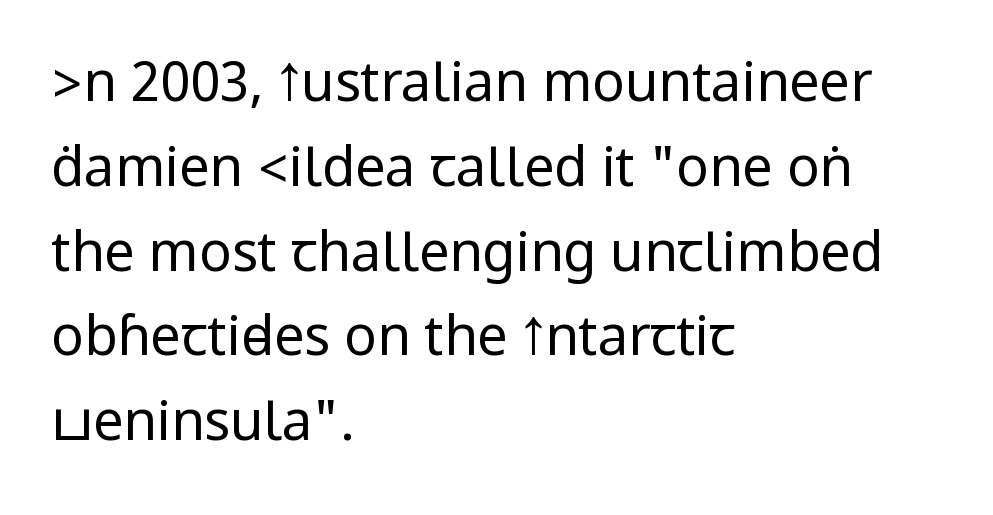
Q: Is the text bold? A: No.
Q: Is the text italic (slanted)? A: No, it is upright.
Q: Is the typeface a serif or a sans-serif typeface? A: Sans-serif.
Q: Is the text underlined? A: No.
Q: How is the paragraph aligned? A: Left-aligned.
Q: Is the spacing between letters normal or unusually wide? A: Normal.
Q: Is the spacing between lines tight, normal or loose? A: Normal.
Q: Width (condensed, normal, or wide)? A: Condensed.
Q: Stroke contrast? A: Low.
